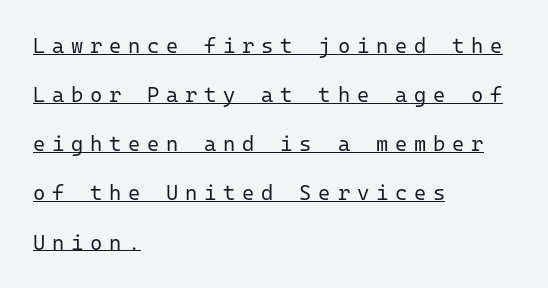
Q: Is the text bold? A: No.
Q: Is the text italic (slanted)? A: No, it is upright.
Q: Is the text underlined? A: Yes.
Q: How is the paragraph aligned? A: Left-aligned.
Q: Is the spacing between letters normal or unusually wide? A: Unusually wide.
Q: Is the spacing between lines tight, normal or loose? A: Loose.
